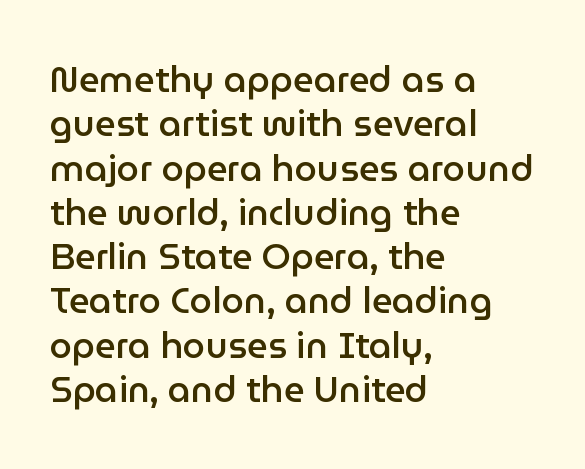
Short note: letters normally spaced. The face used here is a semibold: visibly heavier than regular, lighter than bold. Character widths vary here, with narrow letters taking less room than wide ones. Does the type have serifs? No, each stem ends abruptly.
